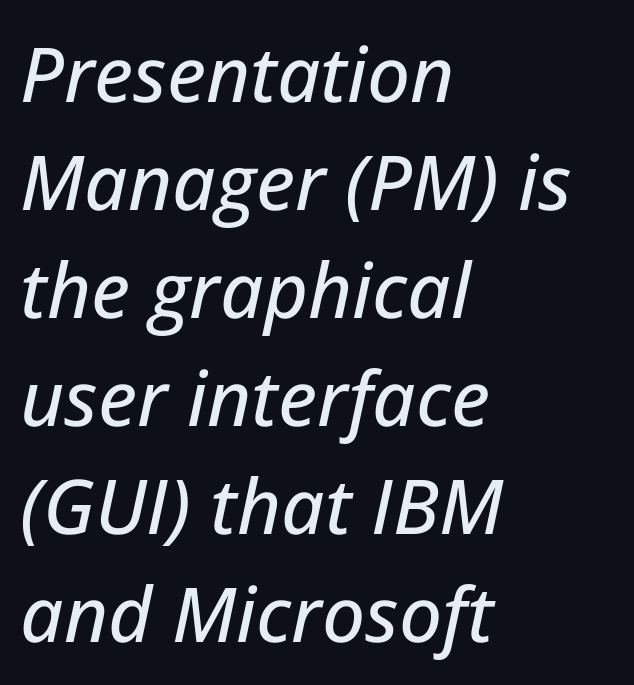
{"italic": "yes", "lean": "right", "slant_degrees": 12, "width": "normal", "stroke_contrast": "low", "x_height": "medium", "monospaced": "no", "underline": "no", "align": "left", "line_spacing": "normal", "line_spacing_ratio": 1.42, "letter_spacing": "normal", "letter_spacing_em": 0.0, "glyph_px": 76}
